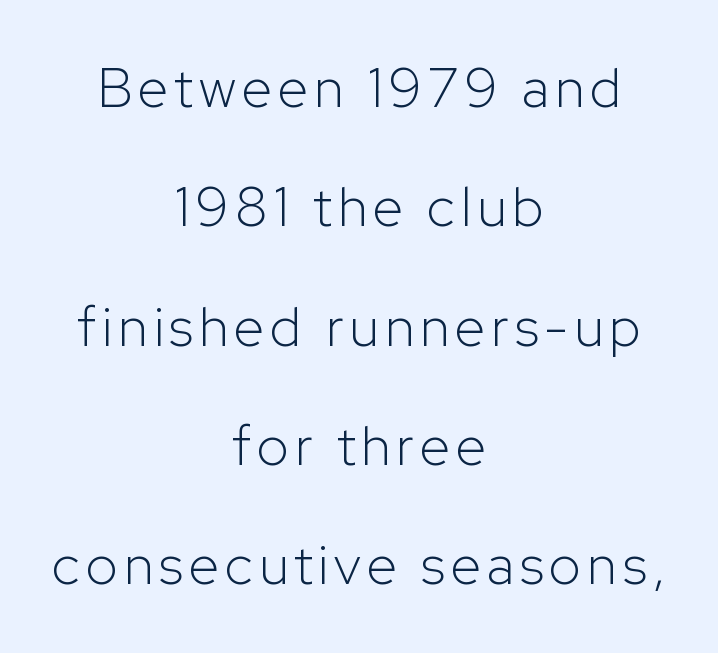
{"serif": "no", "italic": "no", "bold": "no", "weight": "light", "width": "normal", "stroke_contrast": "low", "x_height": "medium", "monospaced": "no", "underline": "no", "align": "center", "line_spacing": "loose", "line_spacing_ratio": 2.17, "glyph_px": 55}
